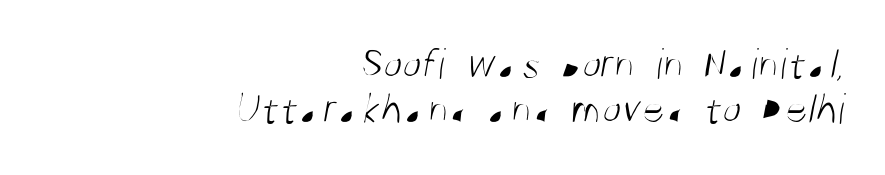
{"serif": "no", "bold": "no", "weight": "light", "width": "condensed", "stroke_contrast": "medium", "x_height": "large", "monospaced": "no", "underline": "no", "align": "right", "line_spacing": "tight", "line_spacing_ratio": 1.03, "letter_spacing": "normal", "letter_spacing_em": 0.0, "glyph_px": 44}
